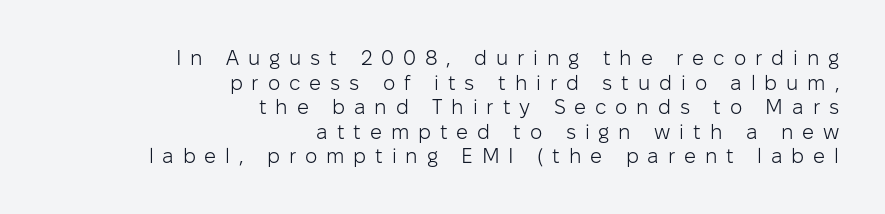
{"italic": "no", "bold": "no", "underline": "no", "align": "right", "line_spacing_ratio": 1.17, "letter_spacing": "wide", "letter_spacing_em": 0.42, "glyph_px": 21}
